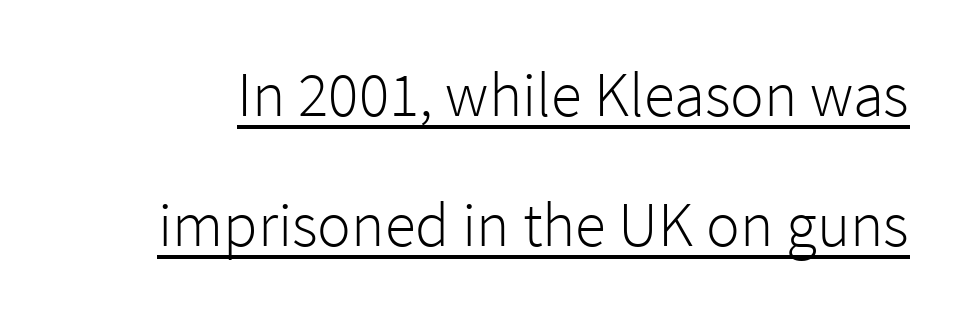
{"serif": "no", "italic": "no", "bold": "no", "weight": "light", "width": "normal", "stroke_contrast": "low", "x_height": "medium", "monospaced": "no", "underline": "yes", "line_spacing": "loose", "line_spacing_ratio": 2.07, "letter_spacing": "normal", "letter_spacing_em": 0.0, "glyph_px": 63}
